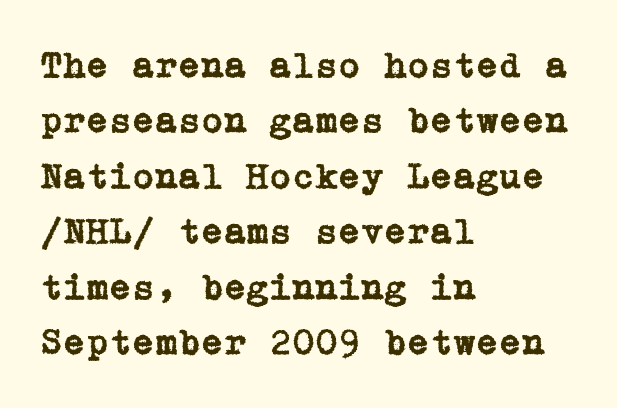
{"serif": "yes", "italic": "no", "width": "normal", "stroke_contrast": "low", "x_height": "medium", "underline": "no", "align": "left", "line_spacing": "normal", "line_spacing_ratio": 1.5, "letter_spacing": "normal", "letter_spacing_em": 0.0, "glyph_px": 37}
